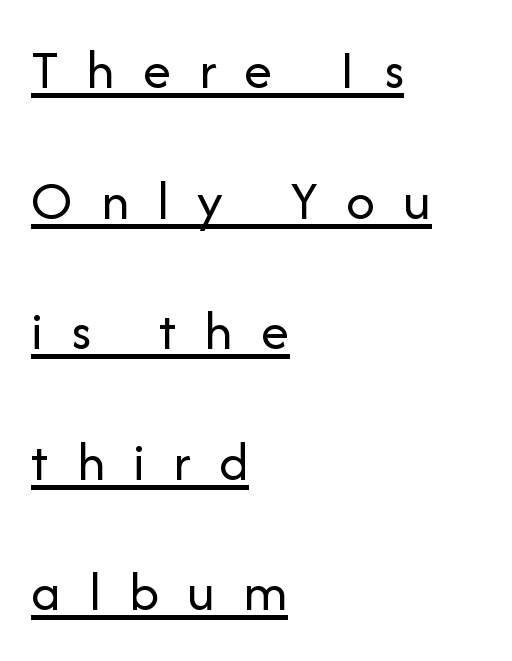
The image shows 57 px regular-weight sans-serif type, upright; set left-aligned, loose line spacing (2.29x), unusually wide letter spacing (+0.49 em), underlined; low stroke contrast and a medium x-height.
